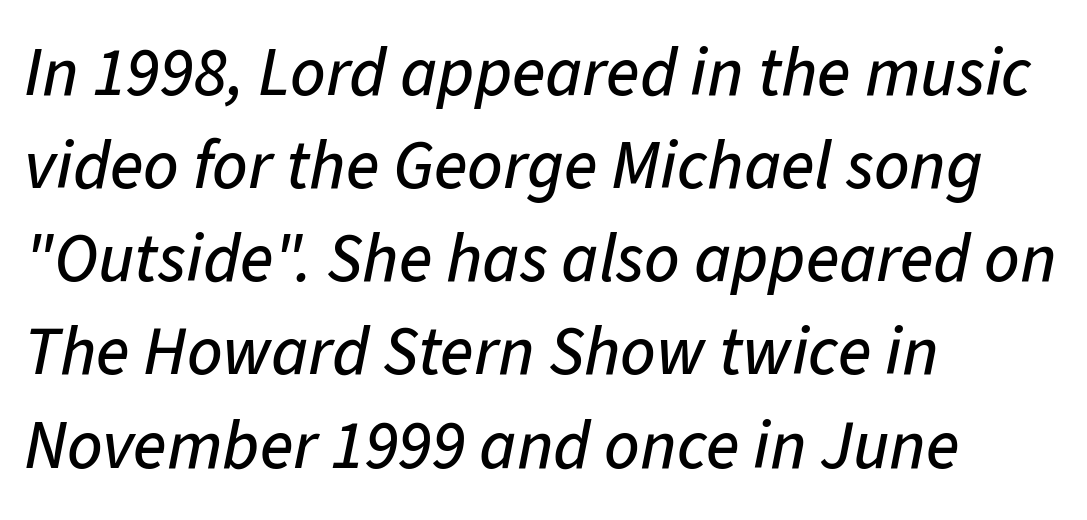
Looking at the ascenders, they clearly lean. Honestly, there is no underline to notice here at all. Varying glyph widths throughout — classic text-font behaviour. In terms of letterspacing, this is plain default setting. The typesetter chose a ragged-right arrangement here. Line spacing here is normal.
